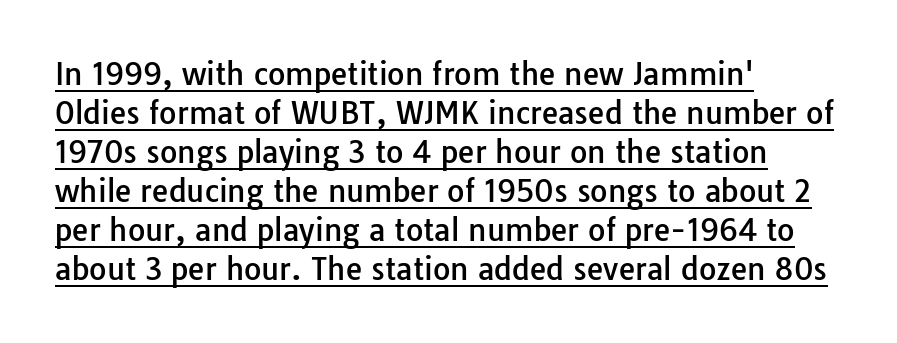
{"serif": "no", "italic": "no", "width": "normal", "stroke_contrast": "low", "x_height": "medium", "monospaced": "no", "underline": "yes", "align": "left", "line_spacing": "normal", "line_spacing_ratio": 1.3, "letter_spacing": "normal", "letter_spacing_em": 0.0, "glyph_px": 30}
